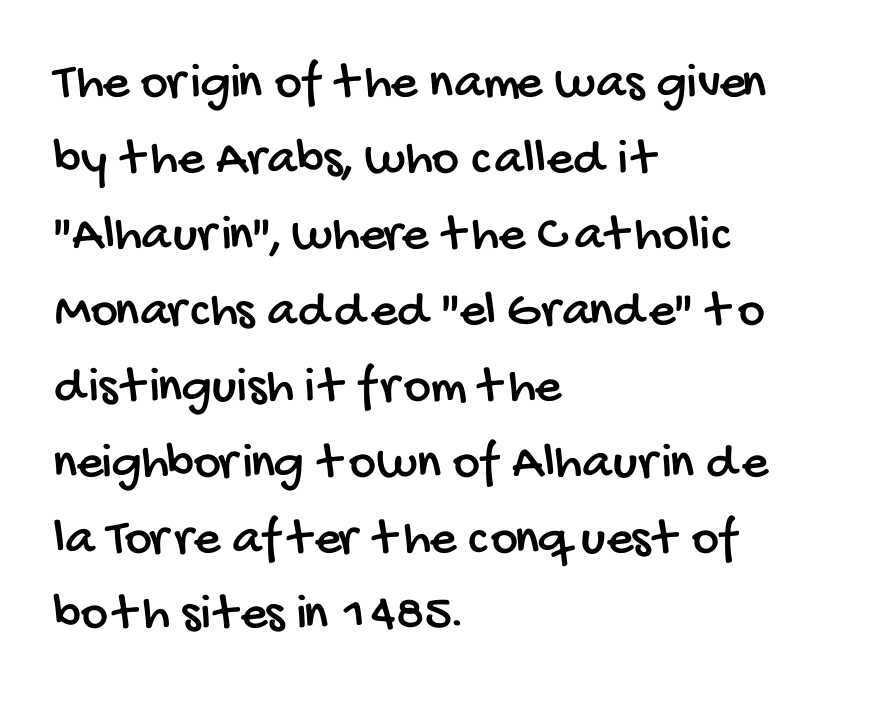
Q: Is the typeface a serif or a sans-serif typeface? A: Sans-serif.
Q: Is the text underlined? A: No.
Q: How is the paragraph aligned? A: Left-aligned.
Q: Is the spacing between letters normal or unusually wide? A: Normal.
Q: Is the spacing between lines tight, normal or loose? A: Normal.
Q: Width (condensed, normal, or wide)? A: Condensed.
Q: Stroke contrast? A: Low.
Q: x-height? A: Large.
Q: Monospaced? A: No.
